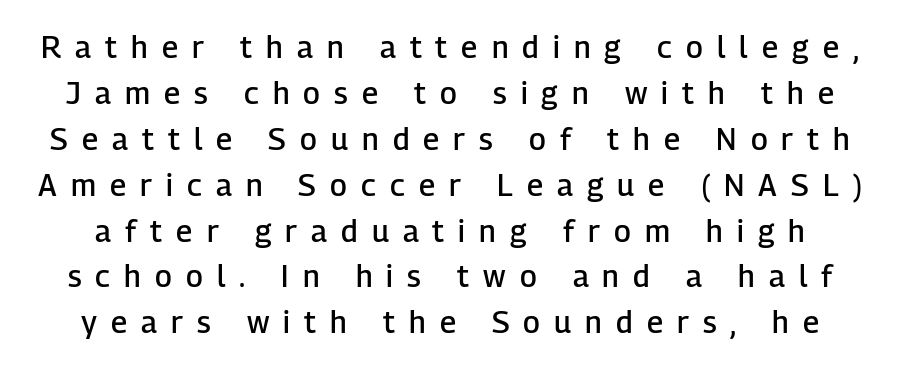
Ordinary non-slanted type is in use. Is the letter spacing exaggerated? Yes — the characters are pushed far apart. Stroke thickness is moderately raised; the sample reads as semibold. The letters advance in unequal steps, a hallmark of proportional type.
